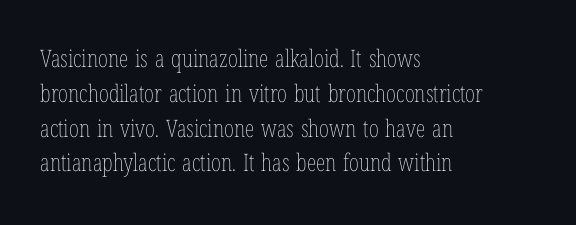
Q: Is the text bold? A: No.
Q: Is the text italic (slanted)? A: No, it is upright.
Q: Is the text underlined? A: No.
Q: How is the paragraph aligned? A: Left-aligned.
Q: Is the spacing between letters normal or unusually wide? A: Normal.
Q: Is the spacing between lines tight, normal or loose? A: Normal.
